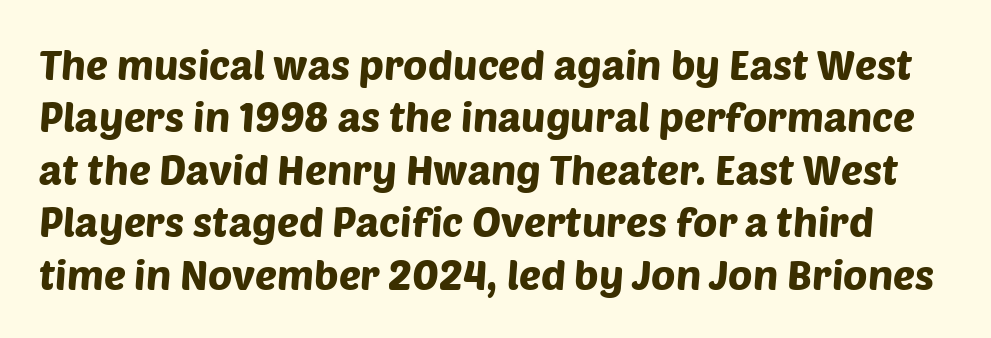
The image shows 41 px sans-serif type; set normal line spacing (1.28x), normal letter spacing, not underlined; low stroke contrast and a large x-height.
